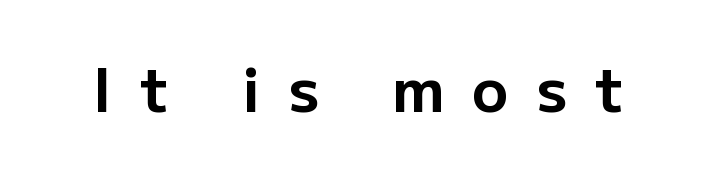
The area under the type is left untouched. These lines are rendered in a variable-pitch font. Style check: upright. Look at the stroke-to-counter ratio: heavy, a bold. This sample uses expanded letter spacing, leaving extra air between glyphs. Serifs: no, the terminals of the letterforms are clean.
